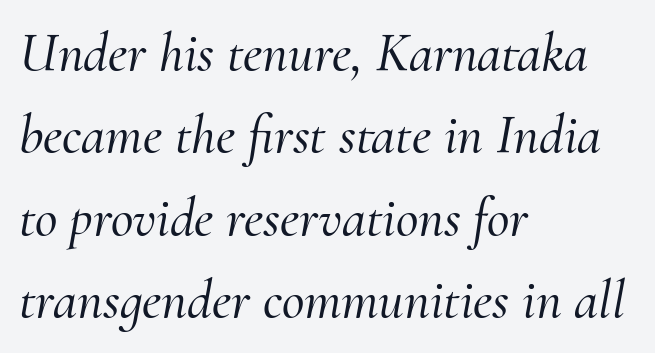
{"serif": "yes", "italic": "yes", "lean": "right", "slant_degrees": 10, "width": "normal", "stroke_contrast": "medium", "x_height": "small", "monospaced": "no", "underline": "no", "align": "left", "line_spacing": "normal", "line_spacing_ratio": 1.5, "letter_spacing": "normal", "letter_spacing_em": 0.0, "glyph_px": 55}
